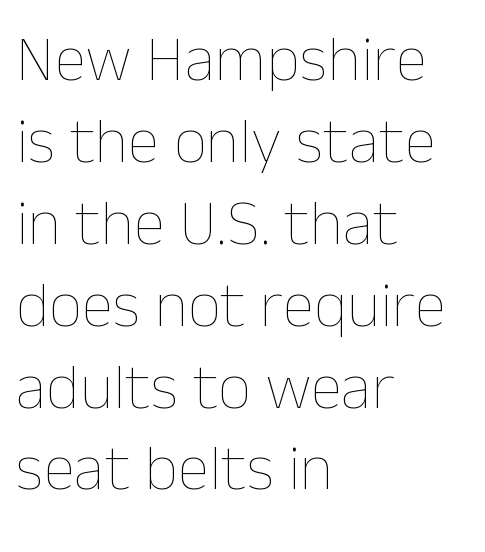
The image shows 65 px thin type, upright; set left-aligned, normal line spacing (1.26x), normal letter spacing, not underlined; low stroke contrast and a medium x-height.
